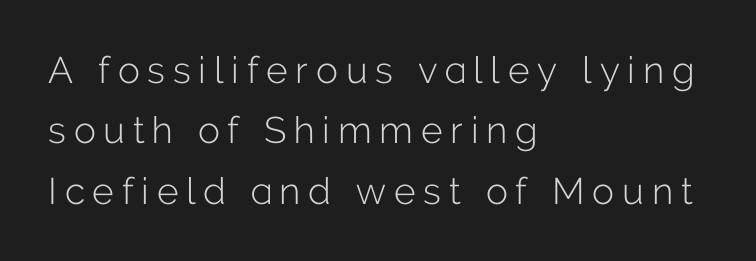
The passage shown has open, widely tracked lettering throughout. Layout note: lines flush left. Vertical spacing — default. Descender tails drop into unmarked territory. Are there feet on the stems? There aren't — it's a sans.
